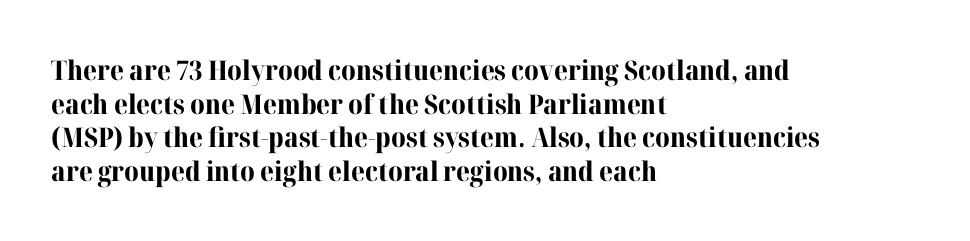
Q: Is the text bold? A: Yes.
Q: Is the text italic (slanted)? A: No, it is upright.
Q: Is the text underlined? A: No.
Q: How is the paragraph aligned? A: Left-aligned.
Q: Is the spacing between letters normal or unusually wide? A: Normal.
Q: Is the spacing between lines tight, normal or loose? A: Normal.
